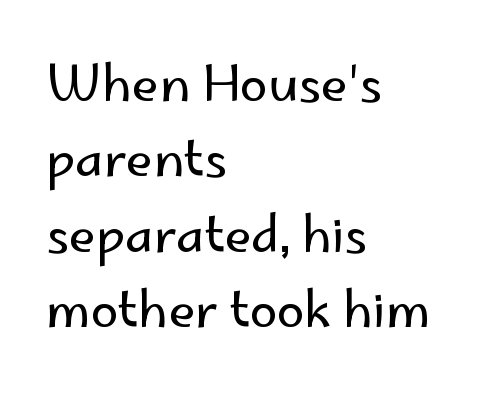
Q: Is the text bold? A: No.
Q: Is the text italic (slanted)? A: No, it is upright.
Q: Is the typeface a serif or a sans-serif typeface? A: Sans-serif.
Q: Is the text underlined? A: No.
Q: How is the paragraph aligned? A: Left-aligned.
Q: Is the spacing between letters normal or unusually wide? A: Normal.
Q: Is the spacing between lines tight, normal or loose? A: Normal.
Q: Width (condensed, normal, or wide)? A: Normal.
Q: Stroke contrast? A: Low.
Q: x-height? A: Small.
Q: Monospaced? A: No.
